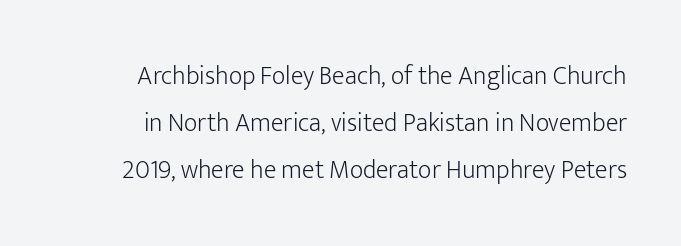
The image shows 26 px text type, upright; set line spacing 1.8x, normal letter spacing, not underlined.
